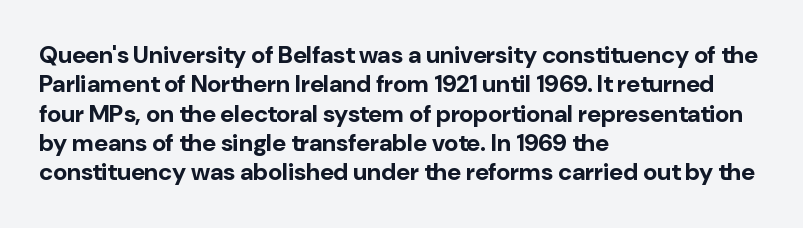
Q: Is the text bold? A: Yes.
Q: Is the text italic (slanted)? A: No, it is upright.
Q: Is the text underlined? A: No.
Q: How is the paragraph aligned? A: Left-aligned.
Q: Is the spacing between letters normal or unusually wide? A: Normal.
